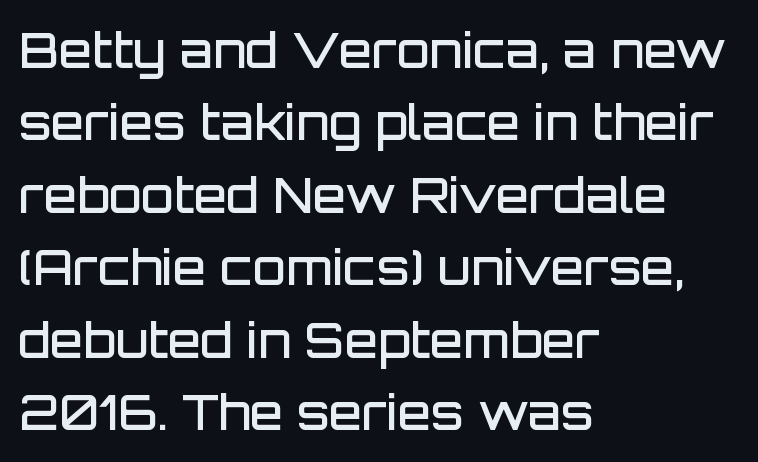
Inter-character spacing is left at the font's built-in metrics. Notice how the stems are strictly vertical — no italics here. The passage shown is typeset with a sans-serif family. Looks like regular typesetting: each glyph gets only the width it needs.
